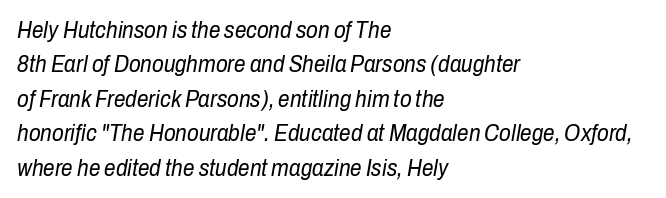
The rendering keeps characters at their native spacing. The block of text has a typical density, with ordinary space between rows. The face used here has a pronounced slope to its letters. The typesetting does not lean heavy: it is not bold. Each row of text sits above clean, open space. Line starts are locked; line ends wander.
